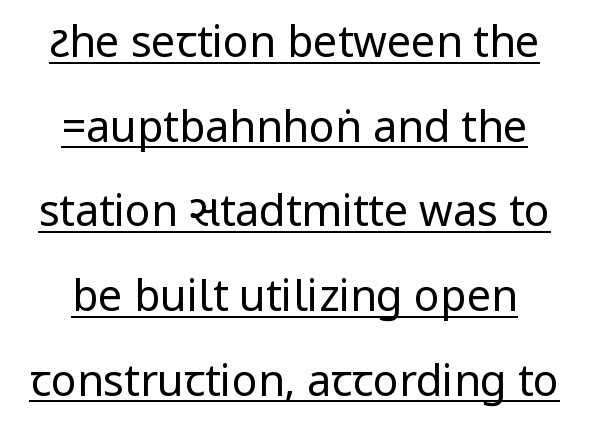
The image shows 43 px regular-weight, condensed sans-serif type, upright; set centered, loose line spacing (1.97x), normal letter spacing, underlined; low stroke contrast.
